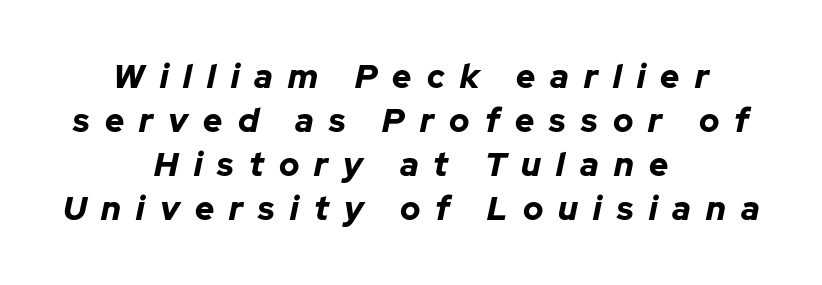
{"italic": "yes", "lean": "right", "slant_degrees": 12, "bold": "yes", "weight": "bold", "width": "normal", "stroke_contrast": "low", "x_height": "medium", "monospaced": "no", "underline": "no", "align": "center", "line_spacing": "normal", "line_spacing_ratio": 1.33, "letter_spacing": "wide", "letter_spacing_em": 0.46, "glyph_px": 33}
